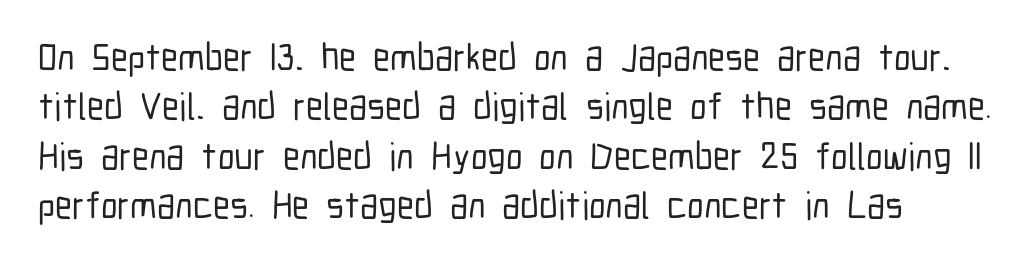
A typesetter would call this proportional, since set widths differ per character. Tall strokes in this sample are plumb rather than angled. Does extra space separate the letters? No, they use regular spacing. This block has exactly the height ordinary leading produces. The text was rendered using a sans face with plain stroke endings. Quick note: underline off.
